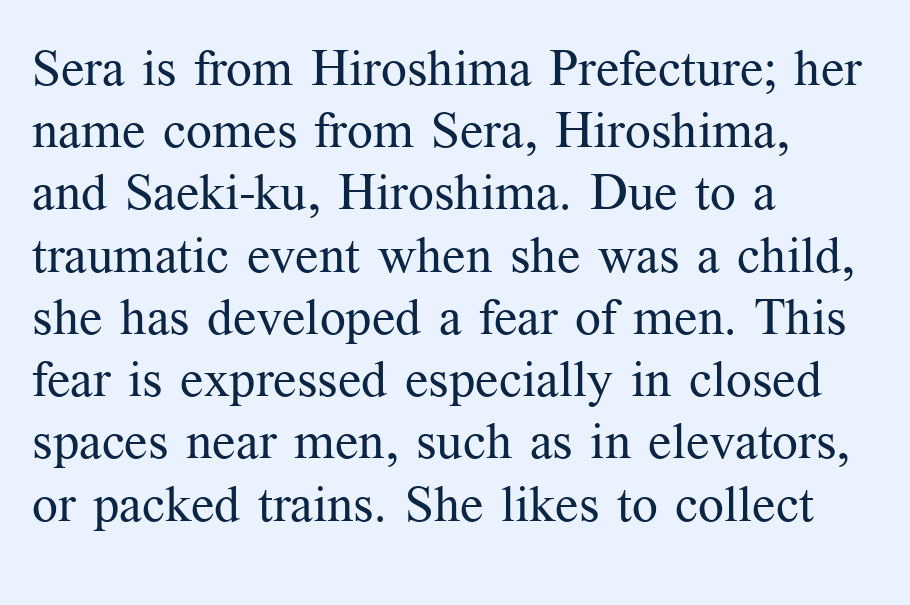
Does extra space separate the letters? No, they use regular spacing. These lines stack with their left ends in a neat column. In terms of letterform style, serifs are clearly present. The passage shown is not underscored anywhere.
